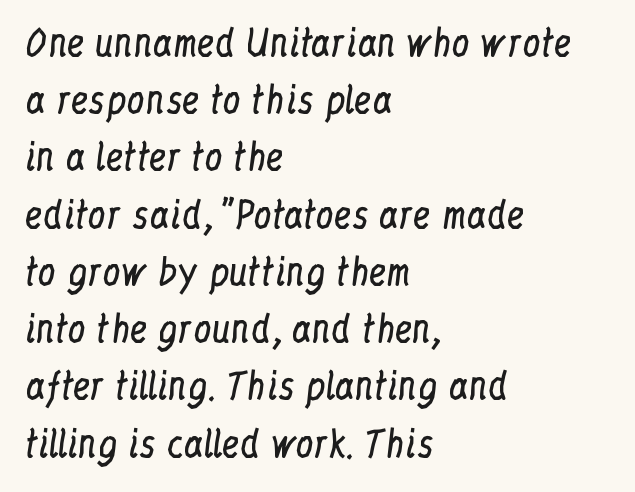
Each letter keeps its own natural width here, so spacing adapts to shape. Honestly, there is no underline to notice here at all. Check where the strokes stop: tiny serifs finish them off. Observe the ordinary spacing: letters are neighbours, not strangers.
